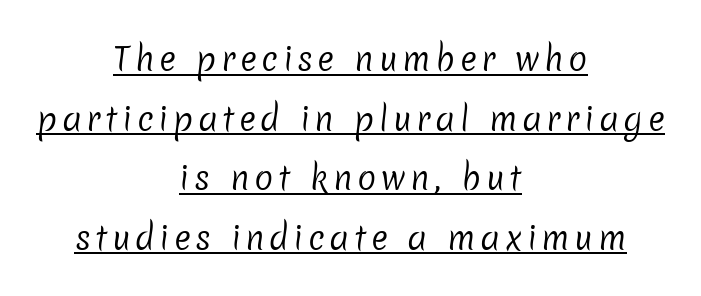
The image shows 32 px regular-weight sans-serif type; set centered, line spacing 1.86x, underlined; low stroke contrast and a medium x-height.
